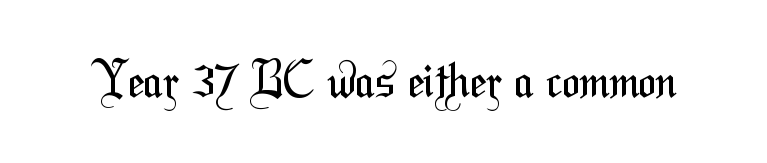
Q: Is the text bold? A: No.
Q: Is the typeface a serif or a sans-serif typeface? A: Sans-serif.
Q: Is the text underlined? A: No.
Q: Is the spacing between letters normal or unusually wide? A: Normal.
Q: Width (condensed, normal, or wide)? A: Condensed.
Q: Stroke contrast? A: Medium.
Q: x-height? A: Medium.
Q: Monospaced? A: No.
